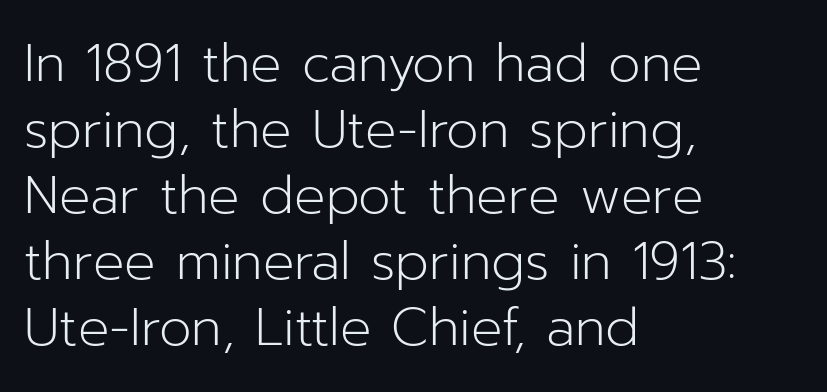
Q: Is the text bold? A: No.
Q: Is the text italic (slanted)? A: No, it is upright.
Q: Is the typeface a serif or a sans-serif typeface? A: Sans-serif.
Q: Is the text underlined? A: No.
Q: How is the paragraph aligned? A: Left-aligned.
Q: Is the spacing between letters normal or unusually wide? A: Normal.
Q: Is the spacing between lines tight, normal or loose? A: Normal.
Q: Width (condensed, normal, or wide)? A: Normal.
Q: Stroke contrast? A: Low.
Q: x-height? A: Medium.
Q: Monospaced? A: No.
